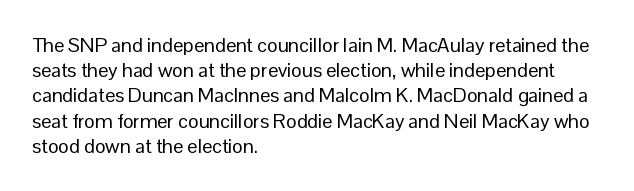
The image shows 20 px text type, upright; set left-aligned, normal line spacing (1.26x), normal letter spacing, not underlined.
